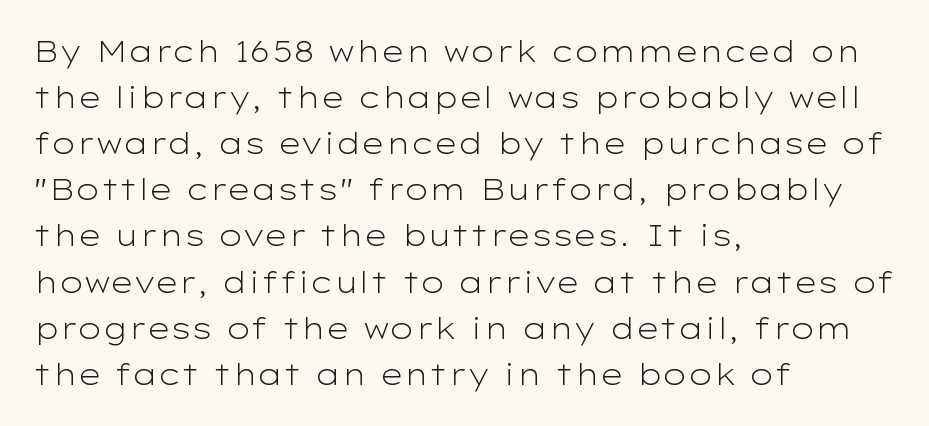
Spacing verdict: proportional, widths tailored to each character. Think standard paragraph weight, or any step lighter than that. Alignment: flush left. Glance below the letters and you will spot only blank space.
